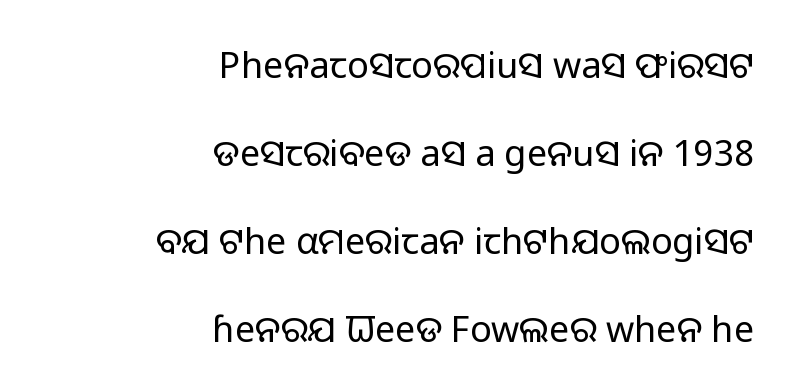
The image shows 36 px light sans-serif type, upright; set right-aligned, loose line spacing (2.44x), normal letter spacing, not underlined; low stroke contrast and a medium x-height.
